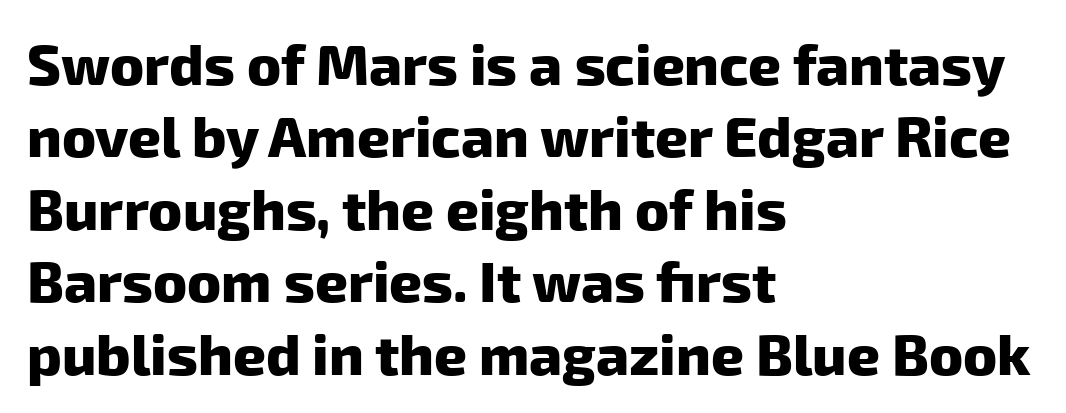
The image shows 57 px heavy sans-serif type; set left-aligned, normal line spacing (1.27x), normal letter spacing, not underlined; low stroke contrast and a medium x-height.
